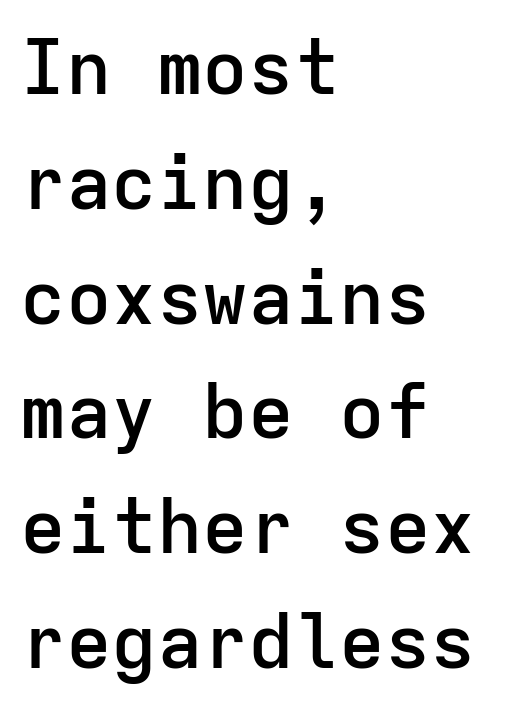
The image shows 76 px semibold sans-serif type, upright, monospaced; set left-aligned, normal line spacing (1.51x), normal letter spacing, not underlined; low stroke contrast and a medium x-height.
